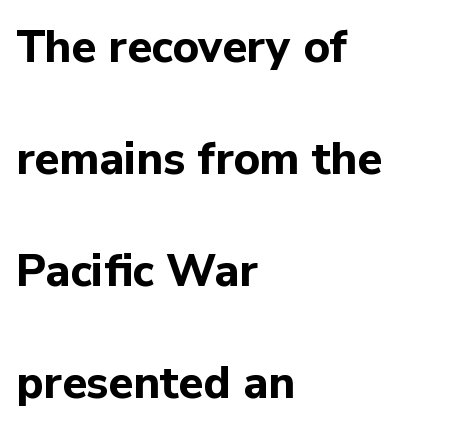
{"serif": "no", "italic": "no", "bold": "yes", "weight": "bold", "width": "normal", "stroke_contrast": "low", "x_height": "medium", "monospaced": "no", "underline": "no", "align": "left", "line_spacing": "loose", "line_spacing_ratio": 2.49, "letter_spacing": "normal", "letter_spacing_em": 0.0, "glyph_px": 45}
